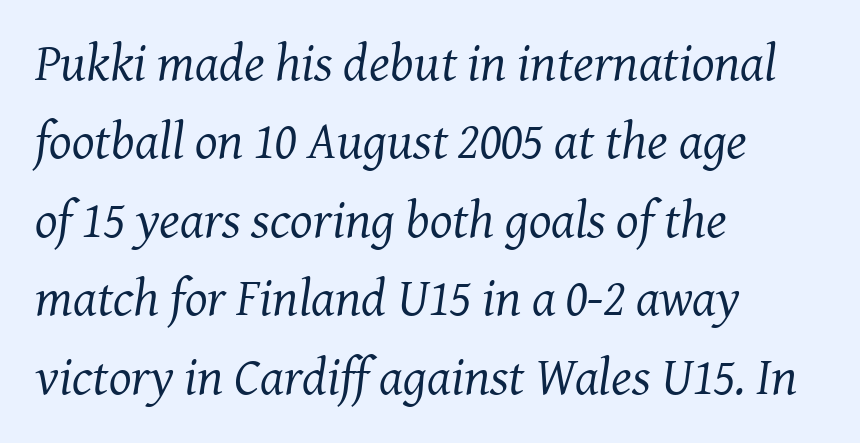
{"serif": "yes", "italic": "yes", "lean": "right", "slant_degrees": 7, "bold": "no", "weight": "regular", "width": "normal", "stroke_contrast": "medium", "x_height": "medium", "monospaced": "no", "underline": "no", "align": "left", "line_spacing": "normal", "line_spacing_ratio": 1.48, "letter_spacing": "normal", "letter_spacing_em": 0.0, "glyph_px": 53}
